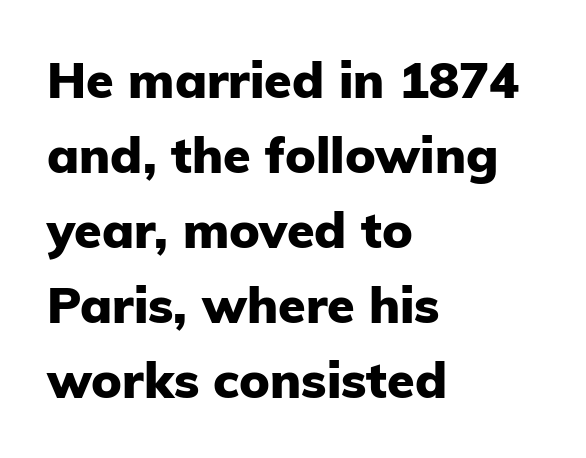
Q: Is the text bold? A: Yes.
Q: Is the text italic (slanted)? A: No, it is upright.
Q: Is the typeface a serif or a sans-serif typeface? A: Sans-serif.
Q: Is the text underlined? A: No.
Q: How is the paragraph aligned? A: Left-aligned.
Q: Is the spacing between letters normal or unusually wide? A: Normal.
Q: Is the spacing between lines tight, normal or loose? A: Normal.
Q: Width (condensed, normal, or wide)? A: Normal.
Q: Stroke contrast? A: Low.
Q: x-height? A: Medium.
Q: Monospaced? A: No.
